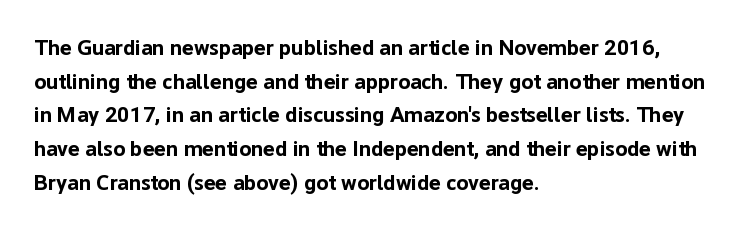
The image shows 22 px bold type, upright; set left-aligned, normal line spacing (1.53x), normal letter spacing, not underlined.
